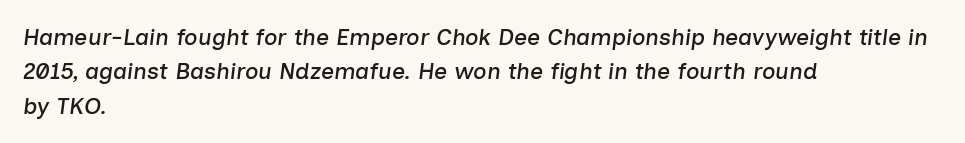
The foot of each line stays bare and open. Horizontal alignment here is leftward, the default for most running prose. Tracking value appears to be zero — textbook default spacing. Tall strokes in this sample are angled rather than plumb. Quick note: interline space is typical.
